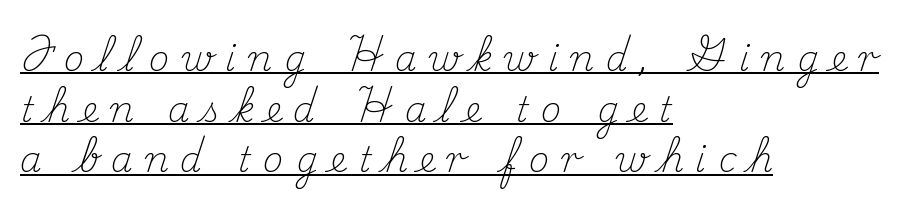
{"serif": "yes", "bold": "no", "weight": "light", "width": "normal", "stroke_contrast": "medium", "x_height": "small", "monospaced": "no", "underline": "yes", "align": "left", "line_spacing": "normal", "line_spacing_ratio": 1.45, "letter_spacing": "wide", "letter_spacing_em": 0.35, "glyph_px": 35}
